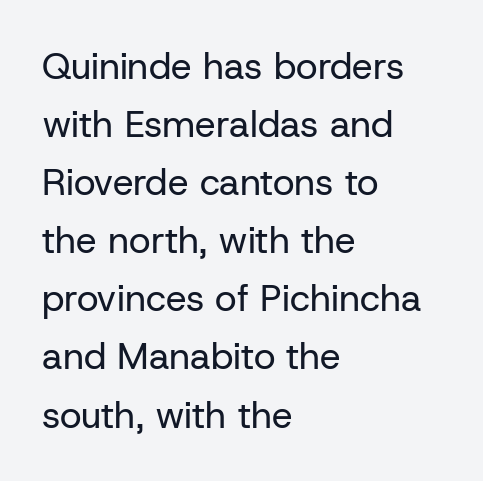
Default kerning and tracking; the words read as compact shapes. The passage shown is not bold in any degree. Is this a fixed-width face? No — the glyphs have proportional, varying widths. The baseline area is clear. A roman cut, with each character standing at attention. The space between consecutive lines is moderate.
